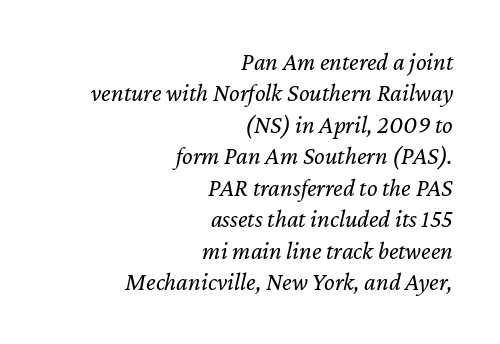
The image shows 25 px text type, italic (leaning right); set right-aligned, normal line spacing (1.26x), normal letter spacing, not underlined.
